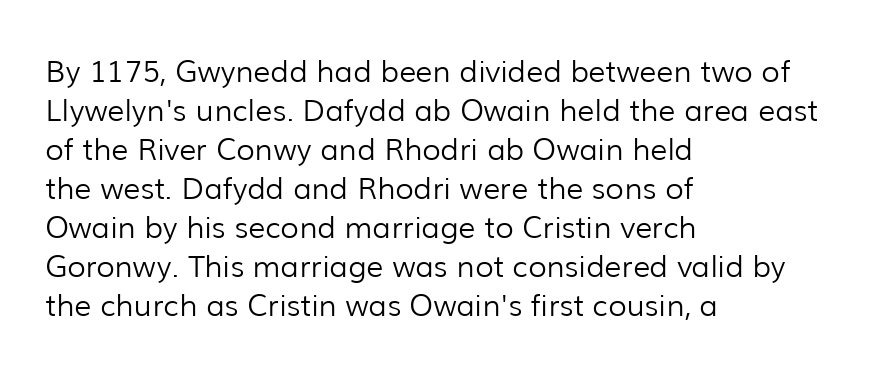
Casual observation: everything's shoved over to the left. The strip under each line holds only bare page. The rendering uses natural spacing where letterforms have individual widths. The line texture is even and compact thanks to regular tracking. Summary of vertical rhythm: regular, with standard interline spacing.
